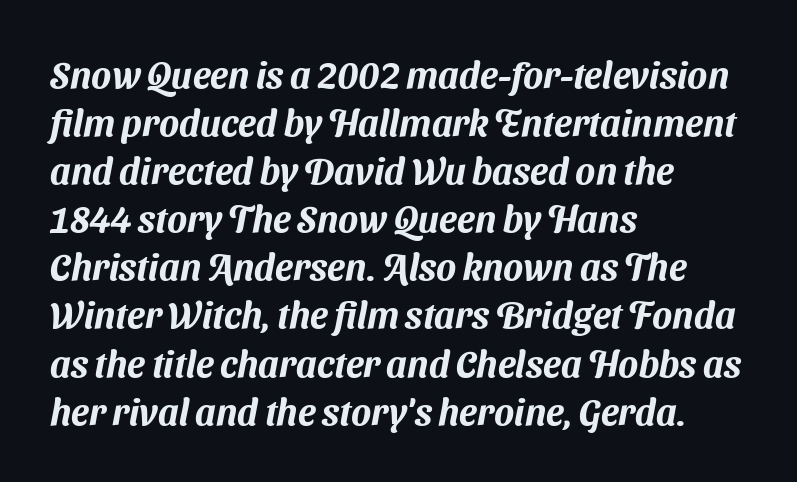
The image shows 37 px sans-serif type; set left-aligned, normal line spacing (1.3x), normal letter spacing, not underlined; medium stroke contrast and a medium x-height.
